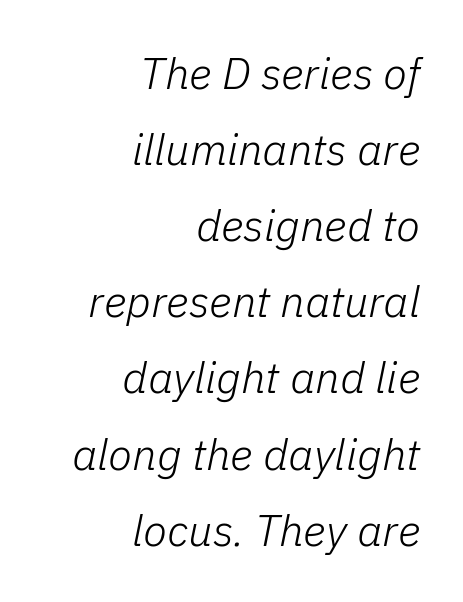
{"italic": "yes", "lean": "right", "slant_degrees": 11, "bold": "no", "weight": "light", "width": "normal", "stroke_contrast": "low", "x_height": "medium", "monospaced": "no", "underline": "no", "align": "right", "line_spacing_ratio": 1.73, "letter_spacing": "normal", "letter_spacing_em": 0.0, "glyph_px": 44}
